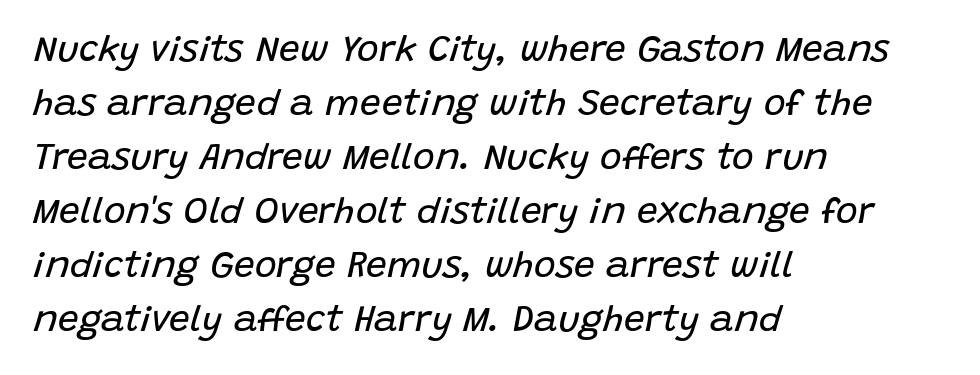
The image shows 37 px regular-weight type, italic (leaning right); set left-aligned, normal line spacing (1.46x), normal letter spacing, not underlined; low stroke contrast and a large x-height.
